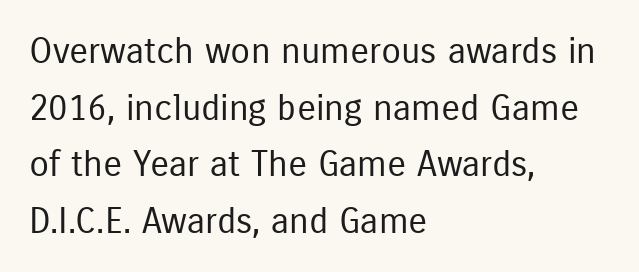
Q: Is the text bold? A: No.
Q: Is the text italic (slanted)? A: No, it is upright.
Q: Is the typeface a serif or a sans-serif typeface? A: Sans-serif.
Q: Is the text underlined? A: No.
Q: How is the paragraph aligned? A: Left-aligned.
Q: Is the spacing between letters normal or unusually wide? A: Normal.
Q: Is the spacing between lines tight, normal or loose? A: Normal.
Q: Width (condensed, normal, or wide)? A: Condensed.
Q: Stroke contrast? A: Low.
Q: x-height? A: Medium.
Q: Monospaced? A: No.
